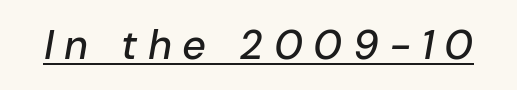
Q: Is the text italic (slanted)? A: Yes, it leans right by about 10 degrees.
Q: Is the text underlined? A: Yes.
Q: Is the spacing between letters normal or unusually wide? A: Unusually wide.
Q: Width (condensed, normal, or wide)? A: Normal.
Q: Stroke contrast? A: Low.
Q: x-height? A: Medium.
Q: Monospaced? A: No.
